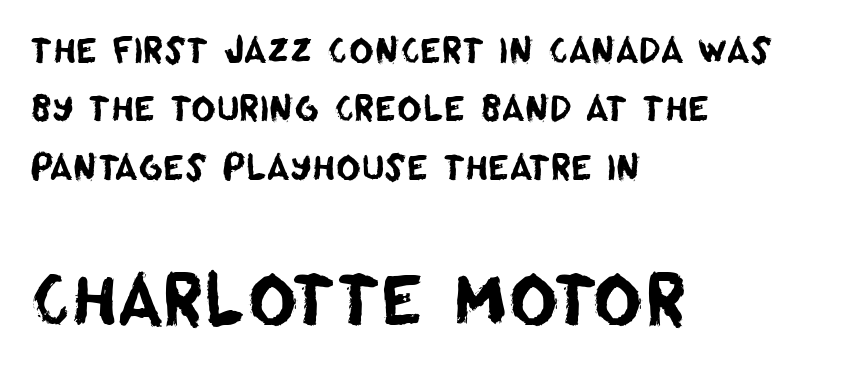
The type family on display is of the sans-serif kind. Visually the block forms a straight wall on the left and a jagged coastline on the right. Nobody drew a line under any word here. Tracking value appears to be zero — textbook default spacing. The passage shown begins with its smaller block and ends with its larger one.
